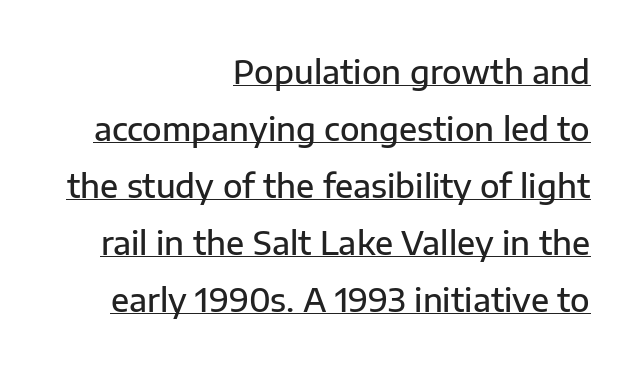
Weight check: semibold — heavier than regular, not quite bold. Every character sits straight up, as roman type does. The type is set solid horizontally, with unmodified tracking. The characters display no serif detailing; their extremities are plain. The glyphs are accompanied by a horizontal stroke just below them. Spacing verdict: proportional, widths tailored to each character.
